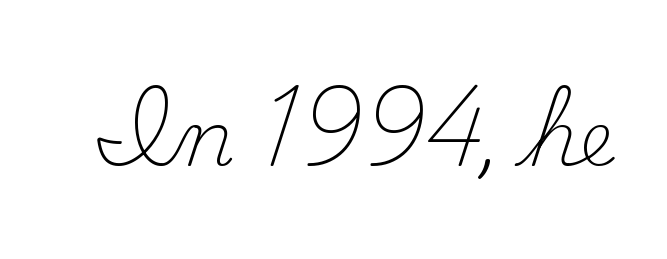
{"serif": "yes", "bold": "no", "weight": "light", "width": "normal", "stroke_contrast": "medium", "x_height": "small", "monospaced": "no", "underline": "no", "letter_spacing": "normal", "letter_spacing_em": 0.0, "glyph_px": 76}
